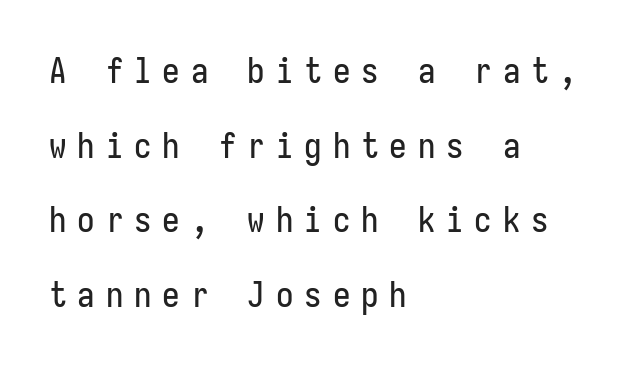
{"serif": "no", "italic": "no", "width": "condensed", "stroke_contrast": "low", "x_height": "medium", "monospaced": "yes", "underline": "no", "align": "left", "line_spacing": "loose", "line_spacing_ratio": 2.13, "letter_spacing": "wide", "letter_spacing_em": 0.31, "glyph_px": 35}
